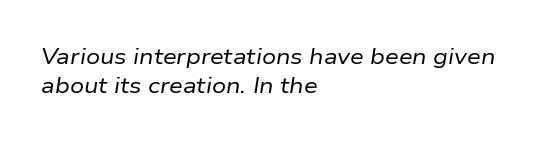
Emphasis-style slanted type is in use. Leftover space on each line is placed entirely after the last word. Evenly set lines give the paragraph a standard silhouette. The passage shown has conventional tracking throughout. Only glyphs here, with clear space below each row.
